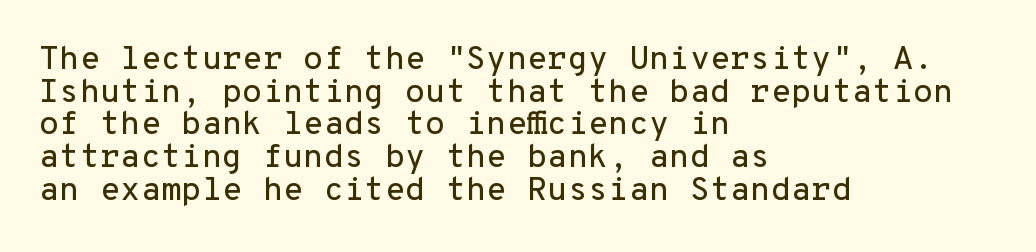
A sans-serif font was chosen for this passage. A typesetter would call this zero additional tracking. Ascenders rise straight up at ninety degrees. Bare-footed words on every line. These lines are rendered in a fixed-pitch font.
